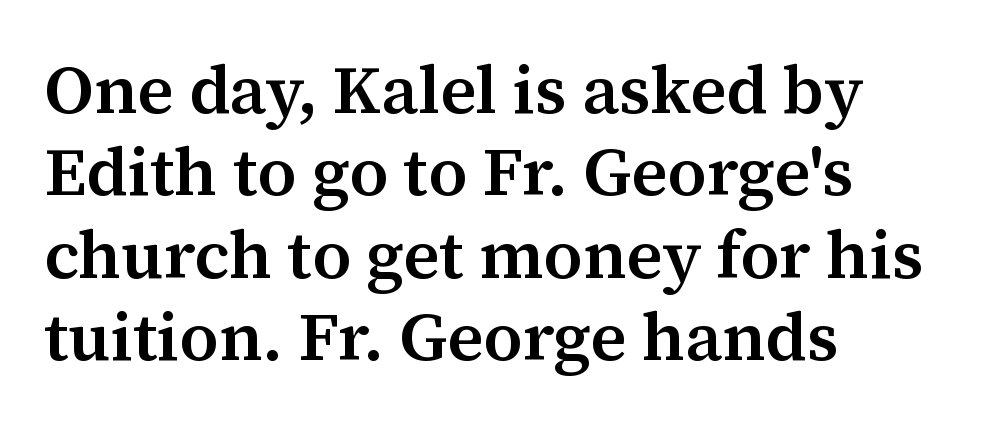
The font is running at a semibold setting, under full bold. If you drew a line through each stem, it would be perfectly vertical. The area under the type is left untouched. Compared with a centered layout, this one pins lines to the left instead. What stands out about the letter spacing? Nothing — it is the standard amount.
